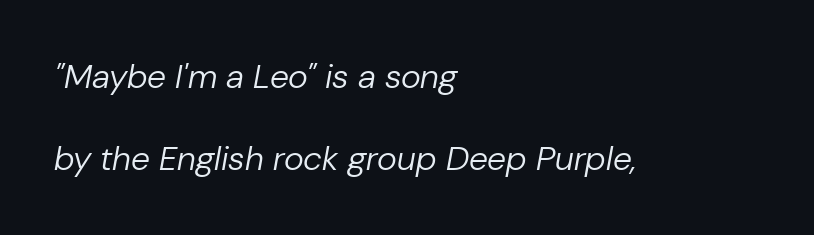
Q: Is the text bold? A: No.
Q: Is the text italic (slanted)? A: Yes, it leans right by about 10 degrees.
Q: Is the text underlined? A: No.
Q: How is the paragraph aligned? A: Left-aligned.
Q: Is the spacing between letters normal or unusually wide? A: Normal.
Q: Is the spacing between lines tight, normal or loose? A: Loose.
Q: Width (condensed, normal, or wide)? A: Normal.
Q: Stroke contrast? A: Low.
Q: x-height? A: Medium.
Q: Monospaced? A: No.
